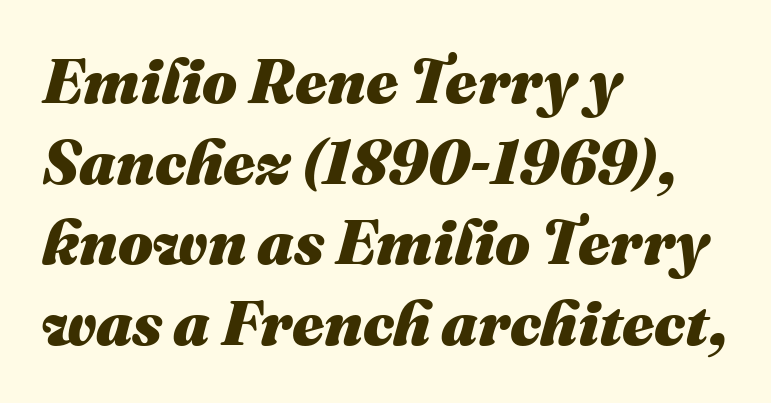
Q: Is the text bold? A: Yes.
Q: Is the text italic (slanted)? A: Yes, it leans right by about 16 degrees.
Q: Is the text underlined? A: No.
Q: How is the paragraph aligned? A: Left-aligned.
Q: Is the spacing between letters normal or unusually wide? A: Normal.
Q: Is the spacing between lines tight, normal or loose? A: Normal.
Q: Width (condensed, normal, or wide)? A: Normal.
Q: Stroke contrast? A: Medium.
Q: x-height? A: Medium.
Q: Monospaced? A: No.
